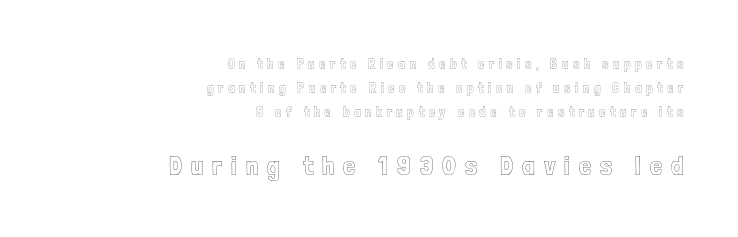
The image shows 27 px text type, upright; set right-aligned, line spacing 1.72x, unusually wide letter spacing (+0.33 em), not underlined; the second (bottom) block is 1.93x larger.
